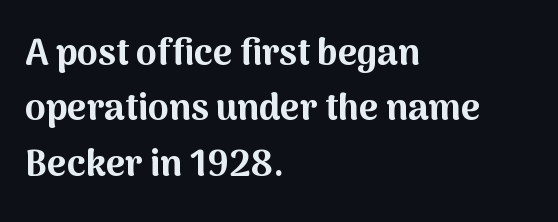
Q: Is the text bold? A: Yes.
Q: Is the text italic (slanted)? A: No, it is upright.
Q: Is the typeface a serif or a sans-serif typeface? A: Sans-serif.
Q: Is the text underlined? A: No.
Q: How is the paragraph aligned? A: Left-aligned.
Q: Is the spacing between letters normal or unusually wide? A: Normal.
Q: Is the spacing between lines tight, normal or loose? A: Normal.
Q: Width (condensed, normal, or wide)? A: Normal.
Q: Stroke contrast? A: Medium.
Q: x-height? A: Medium.
Q: Monospaced? A: No.
